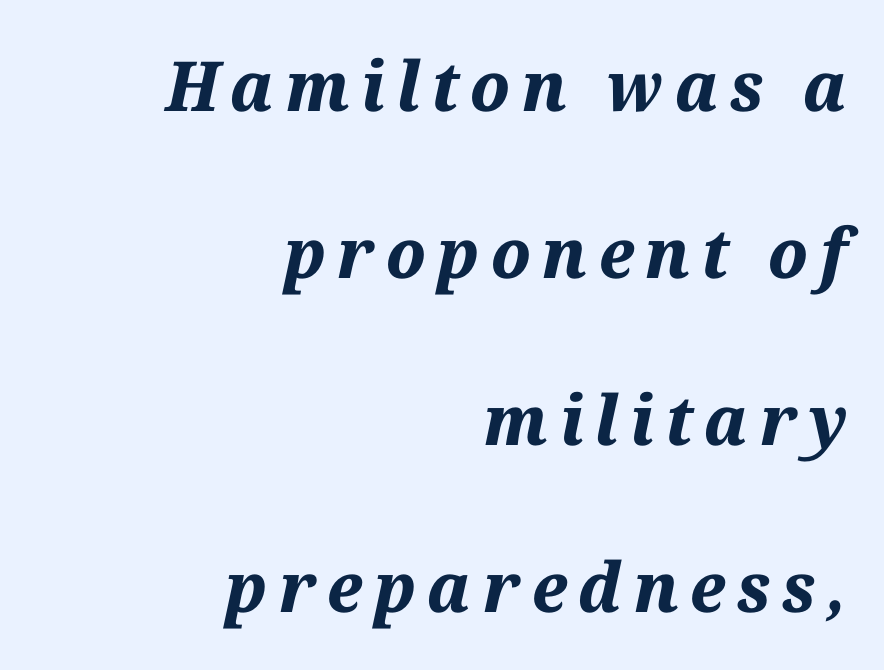
{"italic": "yes", "lean": "right", "slant_degrees": 12, "bold": "yes", "weight": "bold", "width": "normal", "stroke_contrast": "medium", "x_height": "medium", "monospaced": "no", "underline": "no", "align": "right", "line_spacing": "loose", "line_spacing_ratio": 2.42, "glyph_px": 69}
